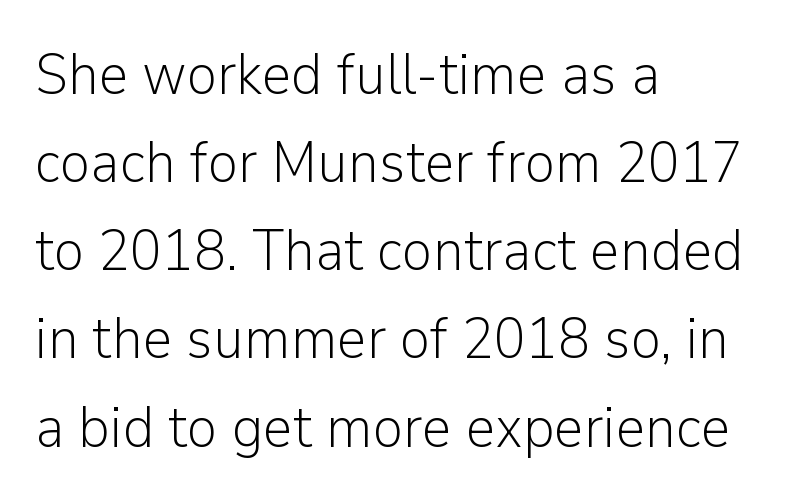
{"serif": "no", "italic": "no", "bold": "no", "weight": "light", "width": "normal", "stroke_contrast": "low", "x_height": "medium", "monospaced": "no", "underline": "no", "align": "left", "line_spacing": "normal", "line_spacing_ratio": 1.52, "letter_spacing": "normal", "letter_spacing_em": 0.0, "glyph_px": 58}
